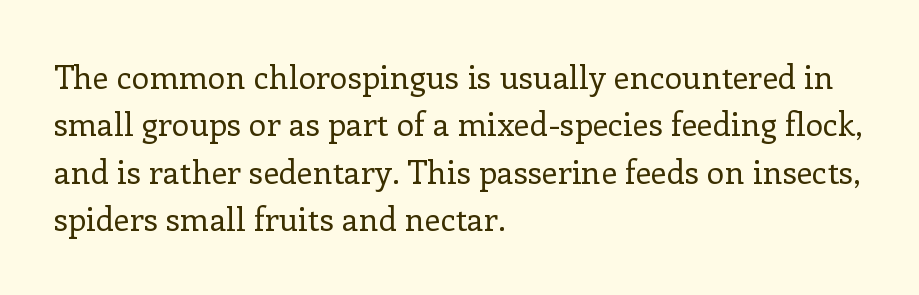
The image shows 32 px regular-weight serif type, upright; set left-aligned, normal line spacing (1.48x), normal letter spacing, not underlined; low stroke contrast and a medium x-height.
